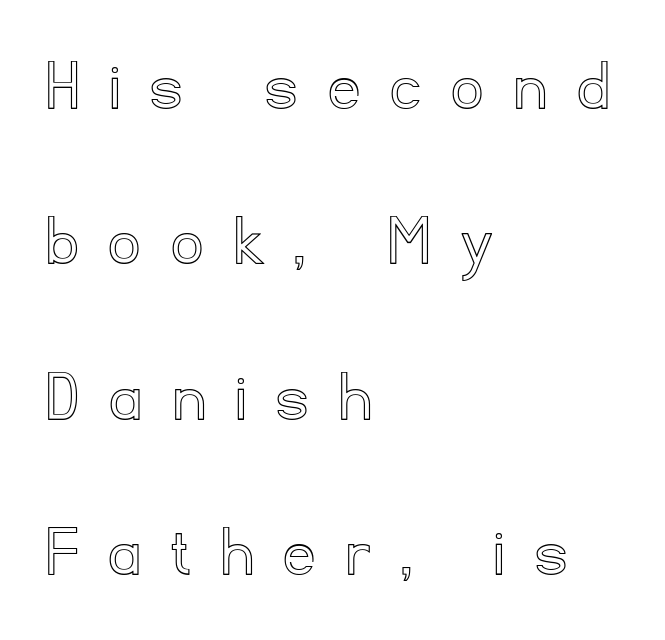
The image shows 74 px text type, upright; set left-aligned, loose line spacing (2.1x), unusually wide letter spacing (+0.44 em), not underlined; a small x-height.
